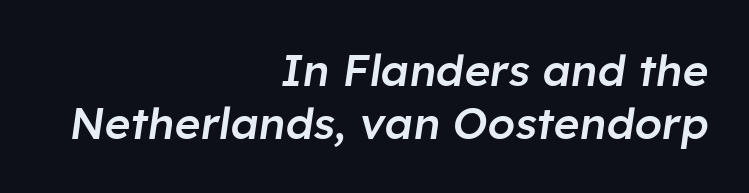
The image shows 44 px semibold type, italic (leaning right); set right-aligned, line spacing 1.21x, normal letter spacing, not underlined; low stroke contrast and a medium x-height.
